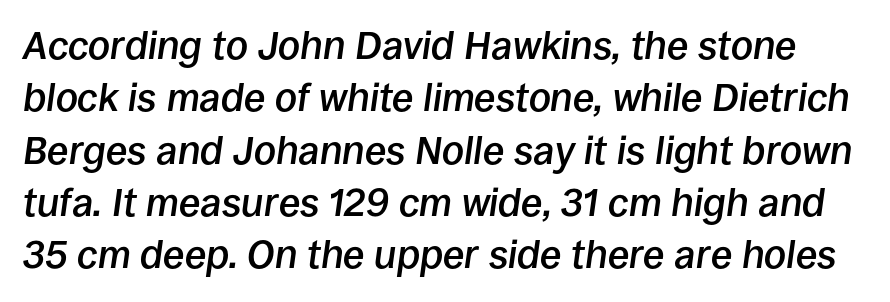
Q: Is the text bold? A: Semi-bold.
Q: Is the text italic (slanted)? A: Yes, it leans right by about 8 degrees.
Q: Is the text underlined? A: No.
Q: Is the spacing between letters normal or unusually wide? A: Normal.
Q: Is the spacing between lines tight, normal or loose? A: Normal.
Q: Width (condensed, normal, or wide)? A: Normal.
Q: Stroke contrast? A: Low.
Q: x-height? A: Large.
Q: Monospaced? A: No.
